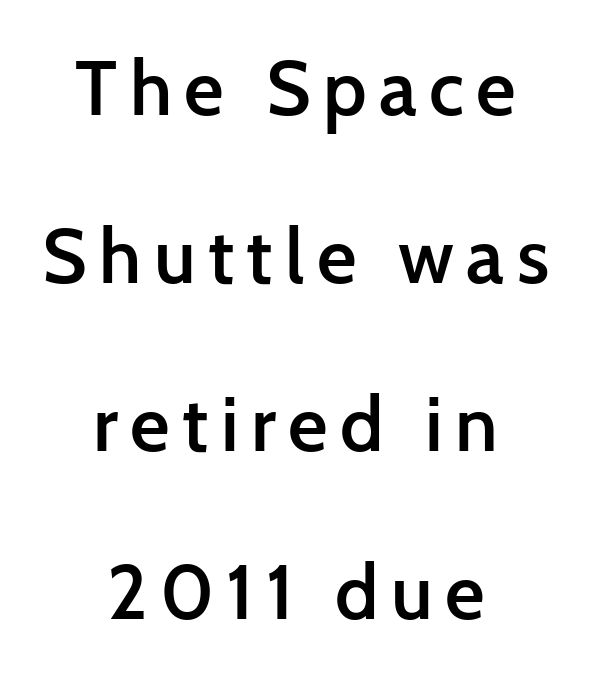
This is the regular roman posture of the typeface. Look at the bottom of the vertical strokes: they stop flat, with no serifs. Descender tails drop into unmarked territory. The passage shown is typed in a proportional face where columns would drift.
